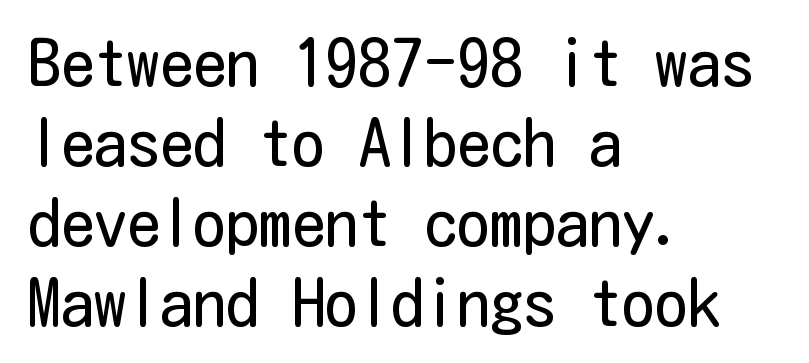
Q: Is the text bold? A: No.
Q: Is the text italic (slanted)? A: No, it is upright.
Q: Is the typeface a serif or a sans-serif typeface? A: Sans-serif.
Q: Is the text underlined? A: No.
Q: How is the paragraph aligned? A: Left-aligned.
Q: Is the spacing between letters normal or unusually wide? A: Normal.
Q: Width (condensed, normal, or wide)? A: Condensed.
Q: Stroke contrast? A: Low.
Q: x-height? A: Medium.
